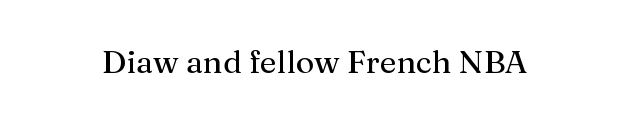
Has an underline been added? It has not. This sample has the flowing, uneven cadence of proportional lettering. No italicization has been applied; the sample stays upright. Serif or sans? Serif — the stroke terminals have little feet. Ink coverage per letter is moderate at most. How are the letters spaced? Ordinarily, with no added tracking.
